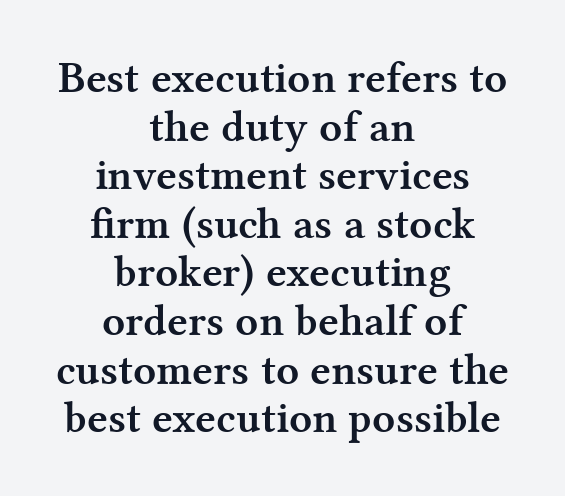
{"serif": "yes", "italic": "no", "bold": "yes", "weight": "semibold", "width": "normal", "stroke_contrast": "medium", "x_height": "medium", "monospaced": "no", "underline": "no", "align": "center", "line_spacing": "tight", "line_spacing_ratio": 1.08, "letter_spacing": "normal", "letter_spacing_em": 0.0, "glyph_px": 45}
